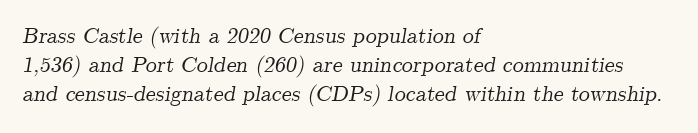
Q: Is the text italic (slanted)? A: Yes, it leans right by about 9 degrees.
Q: Is the text underlined? A: No.
Q: How is the paragraph aligned? A: Left-aligned.
Q: Is the spacing between letters normal or unusually wide? A: Normal.
Q: Is the spacing between lines tight, normal or loose? A: Normal.
